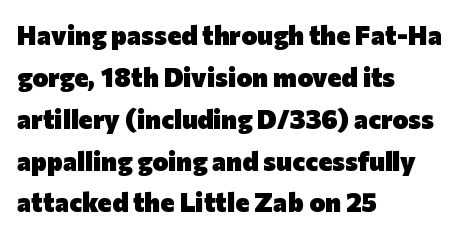
Q: Is the text bold? A: Yes.
Q: Is the text italic (slanted)? A: No, it is upright.
Q: Is the text underlined? A: No.
Q: How is the paragraph aligned? A: Left-aligned.
Q: Is the spacing between letters normal or unusually wide? A: Normal.
Q: Is the spacing between lines tight, normal or loose? A: Normal.
